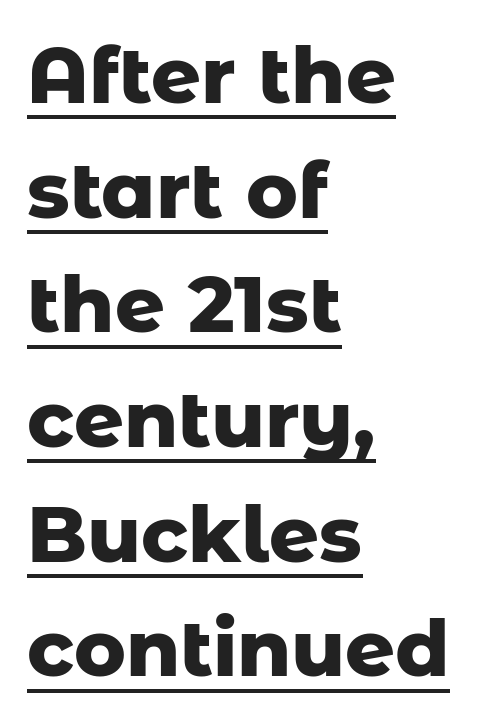
The image shows 78 px heavy sans-serif type, upright; set left-aligned, normal line spacing (1.47x), normal letter spacing, underlined; low stroke contrast and a medium x-height.
